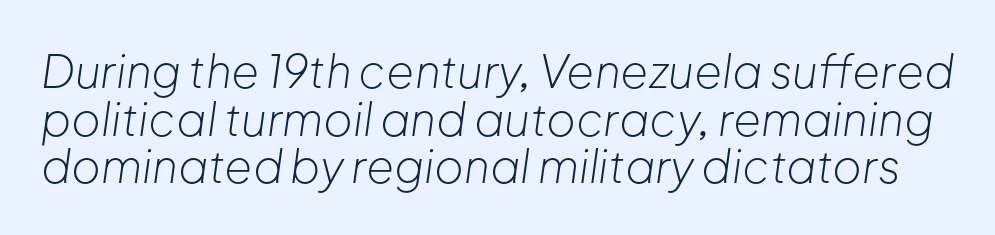
The image shows 45 px light type, italic (leaning right); set tight line spacing (1.06x), normal letter spacing, not underlined; low stroke contrast and a medium x-height.
